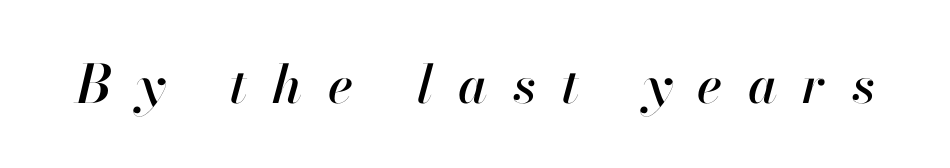
The image shows 53 px text type, italic (leaning right); set unusually wide letter spacing (+0.48 em), not underlined; high stroke contrast and a small x-height.
